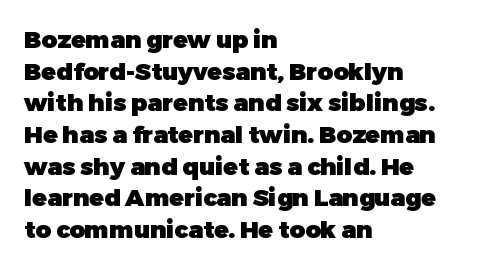
{"italic": "no", "bold": "yes", "underline": "no", "align": "left", "line_spacing": "normal", "line_spacing_ratio": 1.32, "letter_spacing": "normal", "letter_spacing_em": 0.0, "glyph_px": 24}
